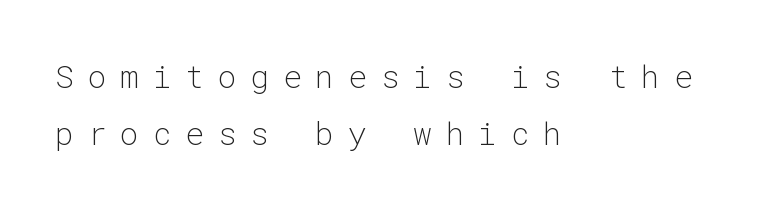
{"serif": "no", "italic": "no", "bold": "no", "weight": "light", "width": "normal", "stroke_contrast": "low", "x_height": "medium", "monospaced": "yes", "underline": "no", "align": "left", "line_spacing_ratio": 1.85, "letter_spacing": "wide", "letter_spacing_em": 0.45, "glyph_px": 31}
